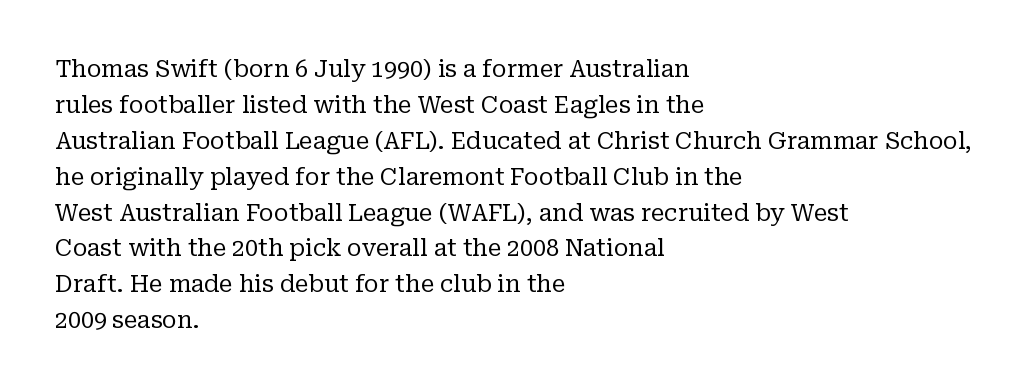
{"italic": "no", "bold": "no", "underline": "no", "align": "left", "line_spacing": "normal", "line_spacing_ratio": 1.56, "letter_spacing": "normal", "letter_spacing_em": 0.0, "glyph_px": 23}
